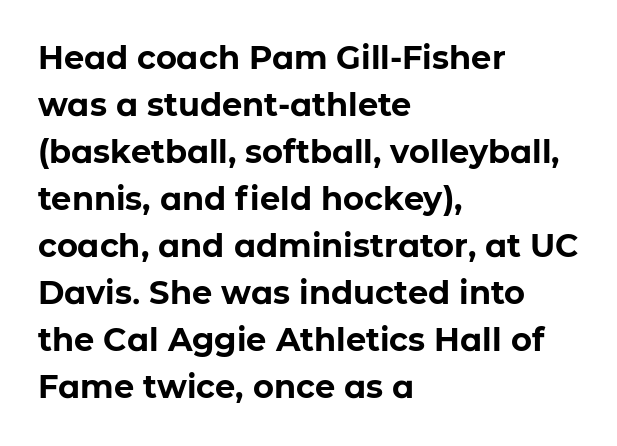
The image shows 32 px bold sans-serif type, upright; set left-aligned, normal line spacing (1.47x), normal letter spacing, not underlined; low stroke contrast and a medium x-height.
